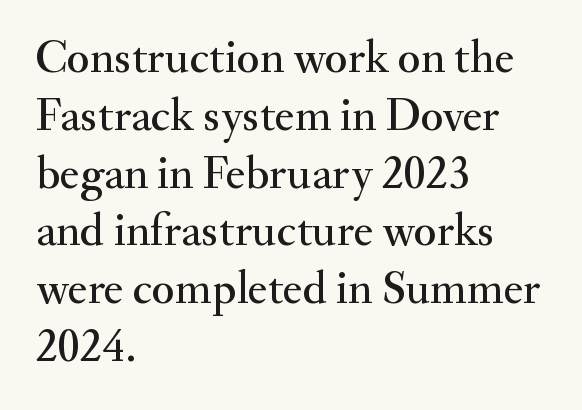
Q: Is the text italic (slanted)? A: No, it is upright.
Q: Is the typeface a serif or a sans-serif typeface? A: Serif.
Q: Is the text underlined? A: No.
Q: How is the paragraph aligned? A: Left-aligned.
Q: Is the spacing between letters normal or unusually wide? A: Normal.
Q: Width (condensed, normal, or wide)? A: Normal.
Q: Stroke contrast? A: Medium.
Q: x-height? A: Small.
Q: Monospaced? A: No.
